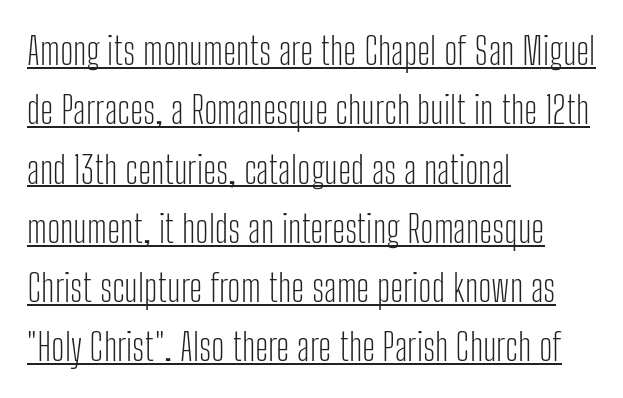
The image shows 38 px light, condensed sans-serif type, upright; set left-aligned, normal line spacing (1.56x), normal letter spacing, underlined; low stroke contrast and a medium x-height.
